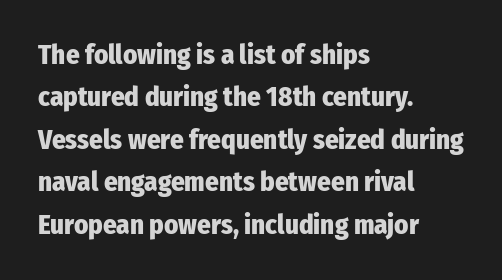
The image shows 27 px bold type, upright; set left-aligned, normal line spacing (1.57x), normal letter spacing, not underlined.
